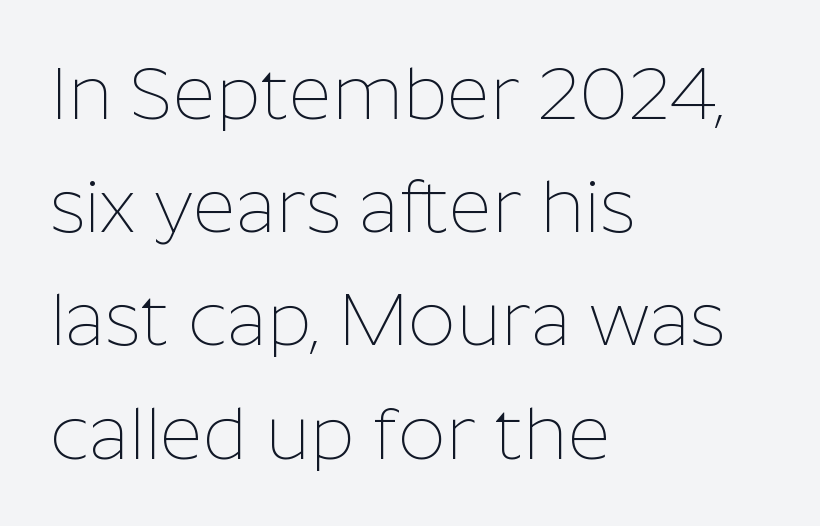
{"serif": "no", "italic": "no", "bold": "no", "weight": "thin", "width": "normal", "stroke_contrast": "low", "x_height": "medium", "monospaced": "no", "underline": "no", "align": "left", "line_spacing": "normal", "line_spacing_ratio": 1.53, "letter_spacing": "normal", "letter_spacing_em": 0.0, "glyph_px": 74}
